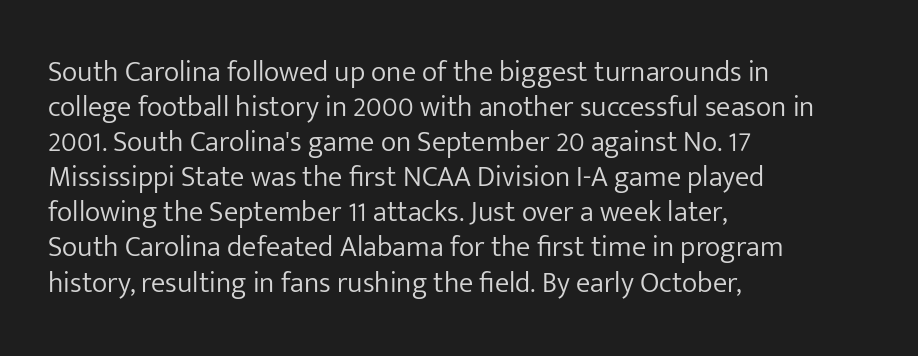
Only glyphs here, with clear space below each row. The typesetter chose a ragged-right arrangement here. This sample has the flowing, uneven cadence of proportional lettering. This sample uses plain, unmodified letter spacing.
